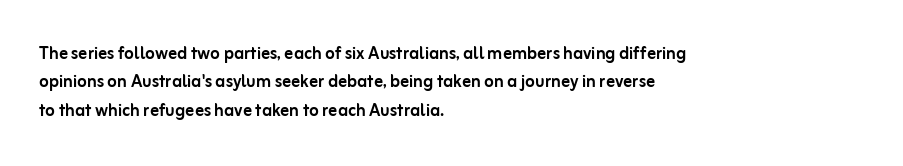
Does extra space separate the letters? No, they use regular spacing. Rows of type keep a routine distance in the vertical direction. Descender tails drop into unmarked territory. No italicization has been applied; the sample stays upright.
